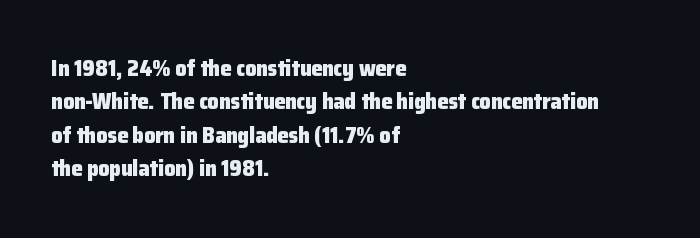
The image shows 22 px bold type, upright; set left-aligned, normal line spacing (1.52x), normal letter spacing, not underlined.
